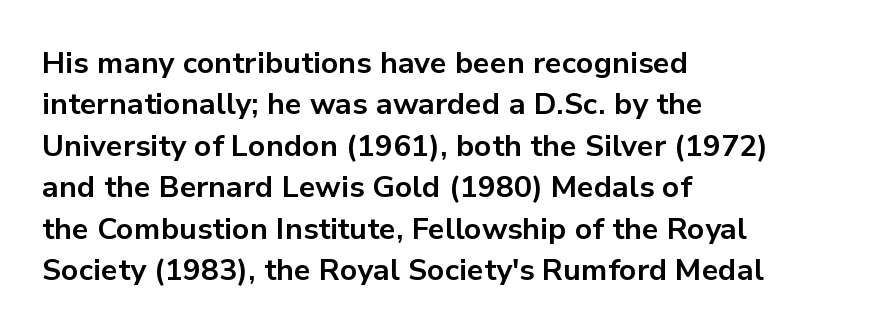
Q: Is the text bold? A: Yes.
Q: Is the text italic (slanted)? A: No, it is upright.
Q: Is the typeface a serif or a sans-serif typeface? A: Sans-serif.
Q: Is the text underlined? A: No.
Q: How is the paragraph aligned? A: Left-aligned.
Q: Is the spacing between letters normal or unusually wide? A: Normal.
Q: Is the spacing between lines tight, normal or loose? A: Normal.
Q: Width (condensed, normal, or wide)? A: Normal.
Q: Stroke contrast? A: Low.
Q: x-height? A: Medium.
Q: Monospaced? A: No.
